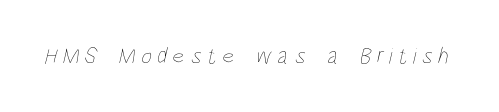
Q: Is the text bold? A: No.
Q: Is the text underlined? A: No.
Q: Is the spacing between letters normal or unusually wide? A: Unusually wide.
